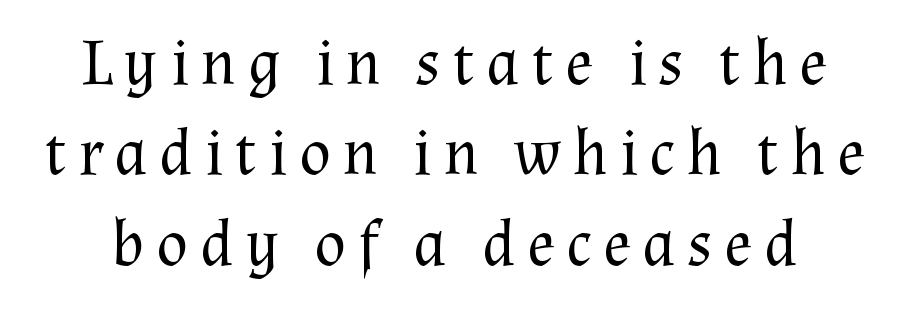
Q: Is the text bold? A: No.
Q: Is the text italic (slanted)? A: No, it is upright.
Q: Is the text underlined? A: No.
Q: Is the spacing between lines tight, normal or loose? A: Normal.
Q: Width (condensed, normal, or wide)? A: Normal.
Q: Stroke contrast? A: Medium.
Q: x-height? A: Medium.
Q: Monospaced? A: No.
